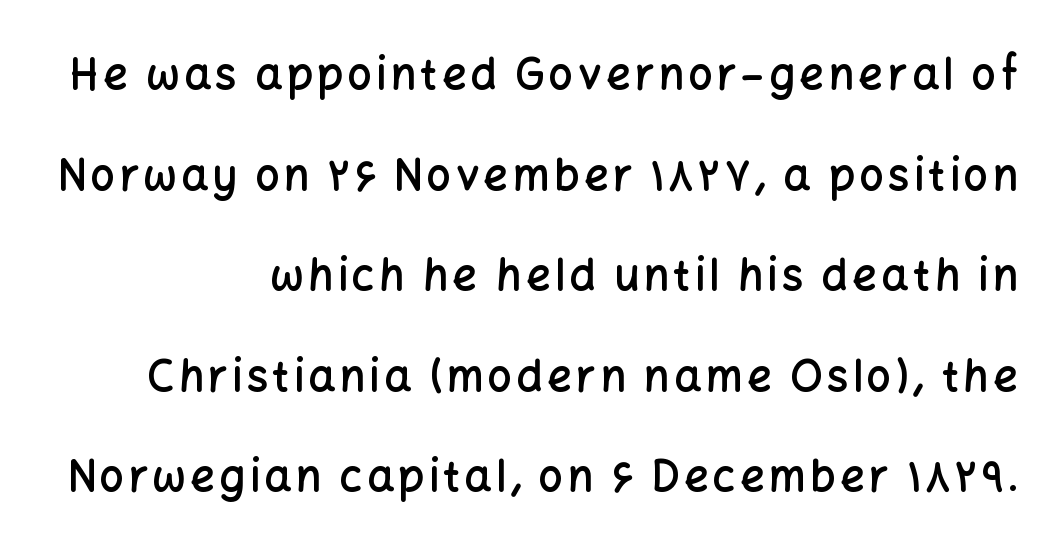
The image shows 43 px semibold sans-serif type, upright; set right-aligned, loose line spacing (2.34x), not underlined; low stroke contrast and a medium x-height.
